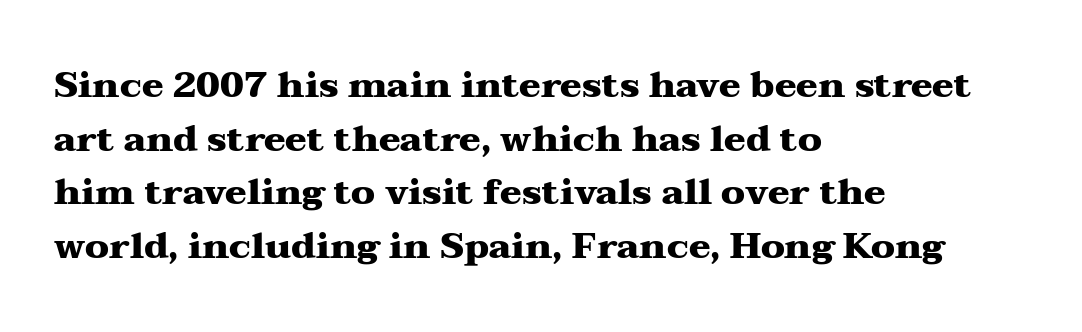
Q: Is the text bold? A: Yes.
Q: Is the text italic (slanted)? A: No, it is upright.
Q: Is the typeface a serif or a sans-serif typeface? A: Serif.
Q: Is the text underlined? A: No.
Q: How is the paragraph aligned? A: Left-aligned.
Q: Is the spacing between letters normal or unusually wide? A: Normal.
Q: Is the spacing between lines tight, normal or loose? A: Normal.
Q: Width (condensed, normal, or wide)? A: Wide.
Q: Stroke contrast? A: Medium.
Q: x-height? A: Medium.
Q: Monospaced? A: No.
